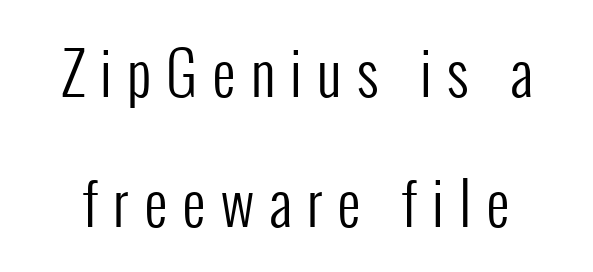
The image shows 58 px regular-weight, condensed sans-serif type, upright; set loose line spacing (2.25x), unusually wide letter spacing (+0.26 em), not underlined; low stroke contrast and a medium x-height.
